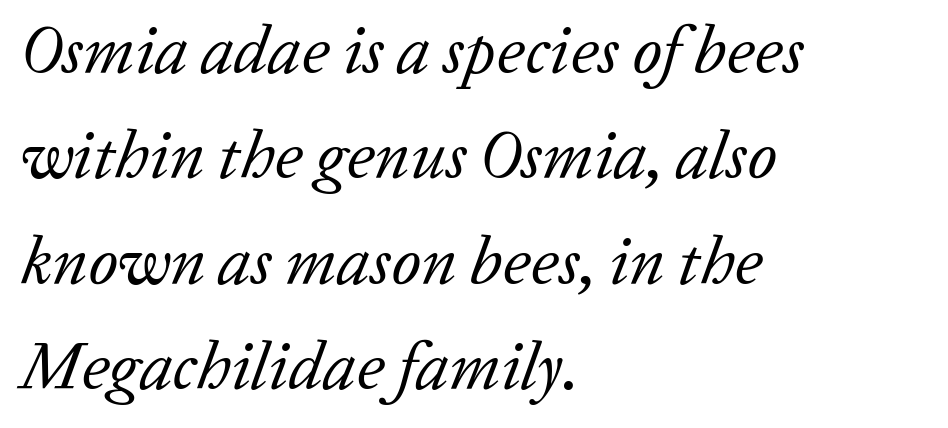
The image shows 68 px regular-weight serif type, italic (leaning right); set left-aligned, normal line spacing (1.55x), normal letter spacing, not underlined; low stroke contrast and a medium x-height.
